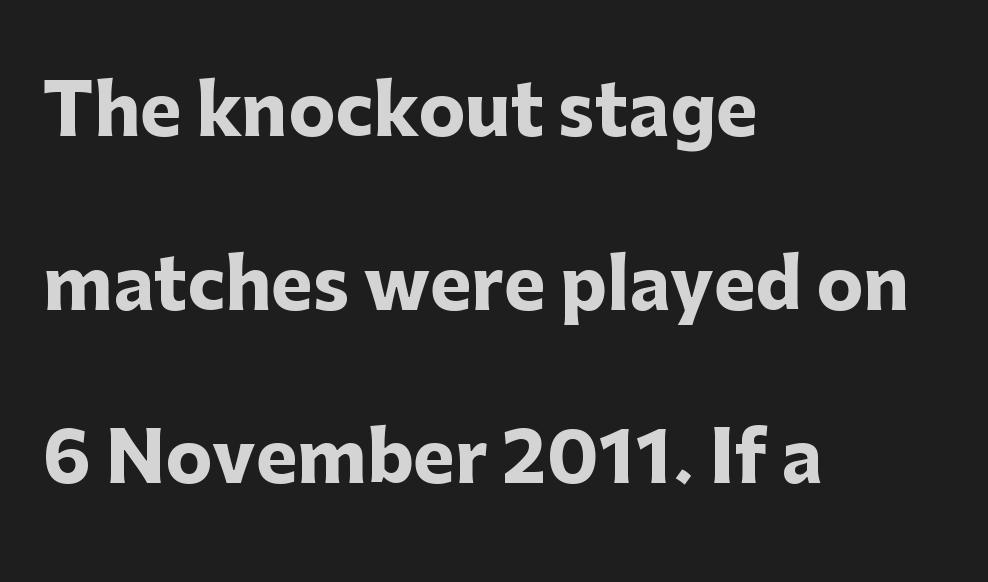
Q: Is the text bold? A: Yes.
Q: Is the text italic (slanted)? A: No, it is upright.
Q: Is the typeface a serif or a sans-serif typeface? A: Sans-serif.
Q: Is the text underlined? A: No.
Q: How is the paragraph aligned? A: Left-aligned.
Q: Is the spacing between letters normal or unusually wide? A: Normal.
Q: Is the spacing between lines tight, normal or loose? A: Loose.
Q: Width (condensed, normal, or wide)? A: Normal.
Q: Stroke contrast? A: Low.
Q: x-height? A: Medium.
Q: Monospaced? A: No.
